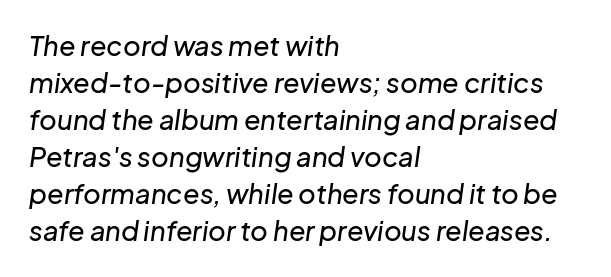
No extra tracking has been applied to these lines. Plain, unruled lines of type. Slanted lettering throughout. Normally led — the rows are evenly, conventionally spaced.
